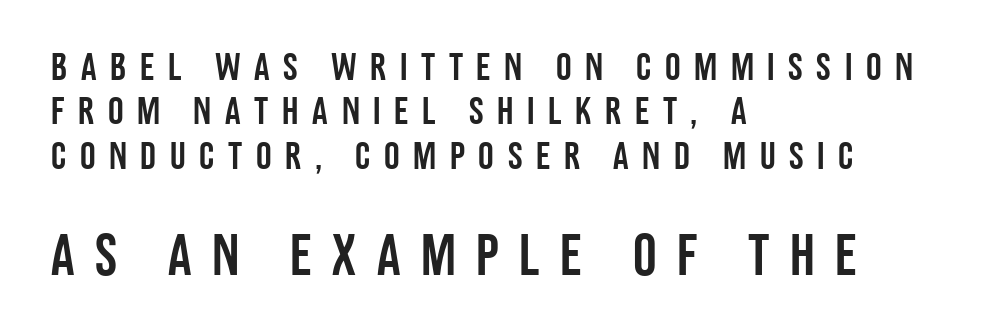
Q: Is the text italic (slanted)? A: No, it is upright.
Q: Is the typeface a serif or a sans-serif typeface? A: Sans-serif.
Q: Is the text underlined? A: No.
Q: How is the paragraph aligned? A: Left-aligned.
Q: Is the spacing between letters normal or unusually wide? A: Unusually wide.
Q: Is the spacing between lines tight, normal or loose? A: Tight.
Q: Which block of text is set in a larger size, the first (top) or the second (bottom)? A: The second (bottom) one.
Q: Width (condensed, normal, or wide)? A: Condensed.
Q: Stroke contrast? A: Low.
Q: x-height? A: Large.
Q: Monospaced? A: No.
